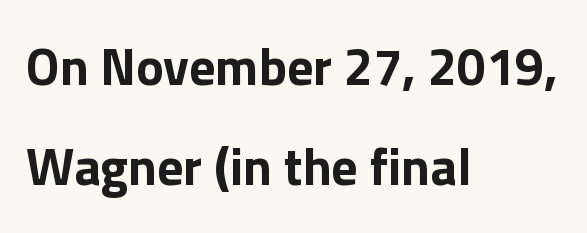
This is roman type, the default non-slanted kind. Tracking here is standard; glyphs follow each other at the usual distance. These lines are rendered in a variable-pitch font. Students, observe: this is what heavily led, spacious text looks like. Is the type bold? Yes — the strokes are clearly thick and heavy. The strip under each line holds only bare page.
